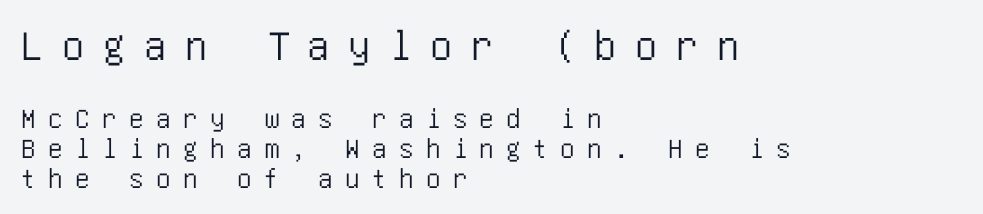
{"serif": "no", "italic": "no", "width": "condensed", "stroke_contrast": "low", "x_height": "large", "underline": "no", "align": "left", "line_spacing": "tight", "line_spacing_ratio": 1.04, "letter_spacing": "wide", "letter_spacing_em": 0.43, "larger_block": "first", "size_ratio": 1.52, "glyph_px": 44}
